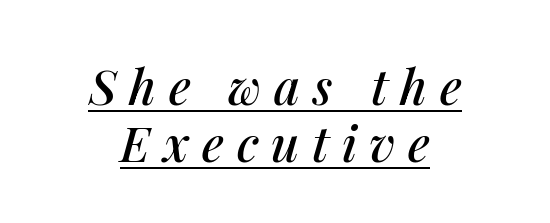
The image shows 49 px text type, italic (leaning right); set centered, line spacing 1.17x, unusually wide letter spacing (+0.26 em), underlined; medium stroke contrast and a medium x-height.
